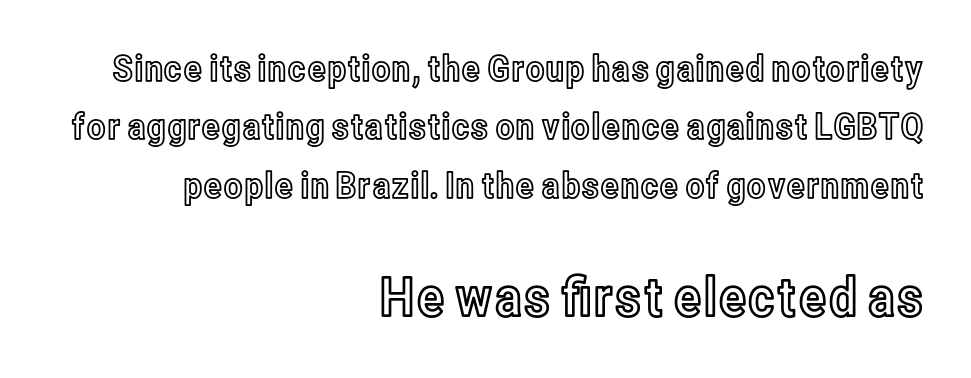
Q: Is the text italic (slanted)? A: No, it is upright.
Q: Is the text underlined? A: No.
Q: How is the paragraph aligned? A: Right-aligned.
Q: Is the spacing between letters normal or unusually wide? A: Normal.
Q: Is the spacing between lines tight, normal or loose? A: Normal.
Q: Which block of text is set in a larger size, the first (top) or the second (bottom)? A: The second (bottom) one.
Q: Width (condensed, normal, or wide)? A: Condensed.
Q: x-height? A: Medium.
Q: Monospaced? A: No.
